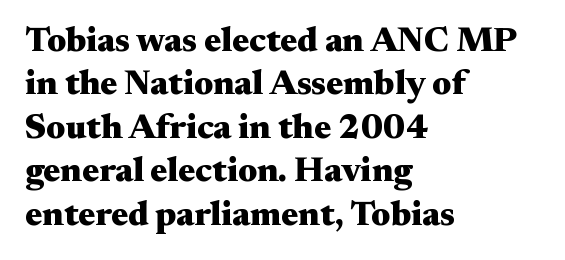
The rendering shows small feet on the letterforms — a serif design. The space directly below the letters is spotless. A student would call this left alignment; a typographer would say flush left, rag right. The rendering uses a bold face; every stroke is thick and dark. The face used here is proportionally spaced, like ordinary book or web type.
